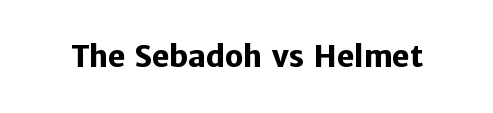
{"serif": "no", "italic": "no", "bold": "yes", "weight": "heavy", "width": "normal", "stroke_contrast": "low", "x_height": "medium", "monospaced": "no", "underline": "no", "letter_spacing": "normal", "letter_spacing_em": 0.0, "glyph_px": 29}
